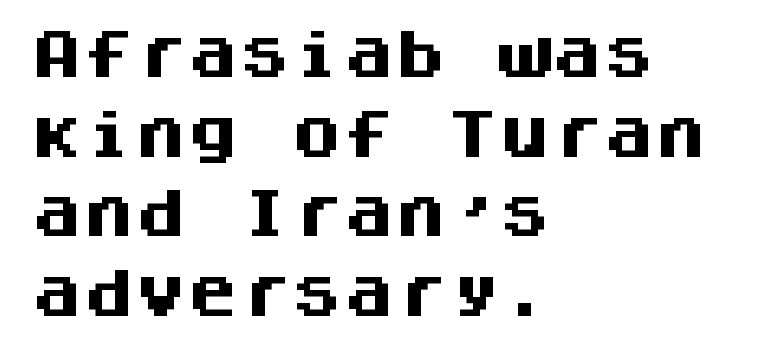
Q: Is the text bold? A: Yes.
Q: Is the text italic (slanted)? A: No, it is upright.
Q: Is the typeface a serif or a sans-serif typeface? A: Sans-serif.
Q: Is the text underlined? A: No.
Q: How is the paragraph aligned? A: Left-aligned.
Q: Is the spacing between letters normal or unusually wide? A: Normal.
Q: Is the spacing between lines tight, normal or loose? A: Normal.
Q: Width (condensed, normal, or wide)? A: Normal.
Q: Stroke contrast? A: Medium.
Q: x-height? A: Large.
Q: Monospaced? A: Yes.
